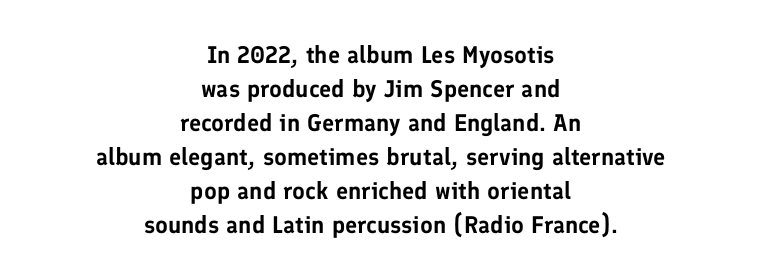
The image shows 24 px text type, upright; set centered, normal line spacing (1.42x), normal letter spacing, not underlined.
